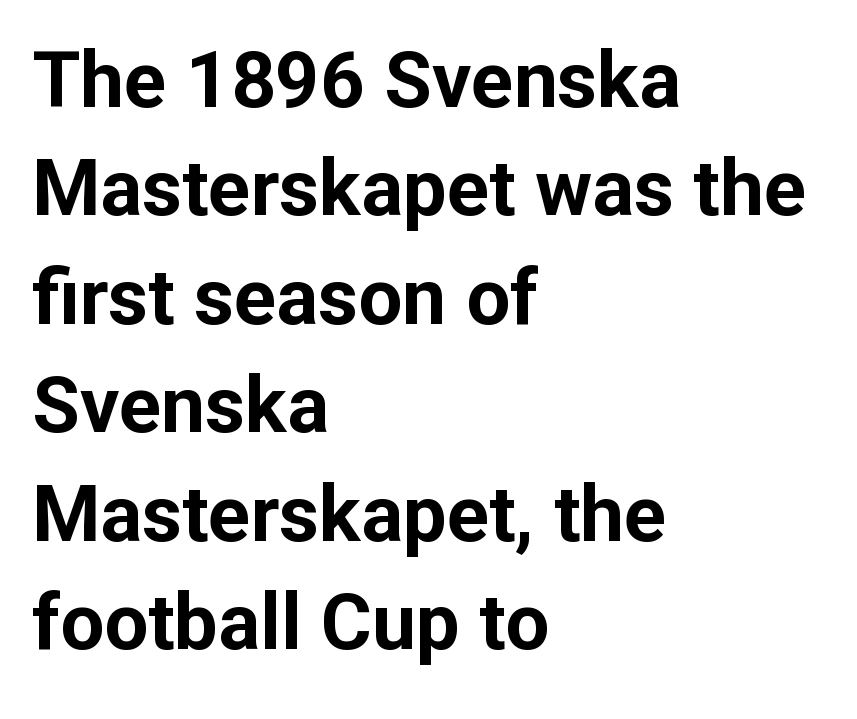
Q: Is the text bold? A: Yes.
Q: Is the text italic (slanted)? A: No, it is upright.
Q: Is the typeface a serif or a sans-serif typeface? A: Sans-serif.
Q: Is the text underlined? A: No.
Q: How is the paragraph aligned? A: Left-aligned.
Q: Is the spacing between letters normal or unusually wide? A: Normal.
Q: Is the spacing between lines tight, normal or loose? A: Normal.
Q: Width (condensed, normal, or wide)? A: Normal.
Q: Stroke contrast? A: Low.
Q: x-height? A: Medium.
Q: Monospaced? A: No.
